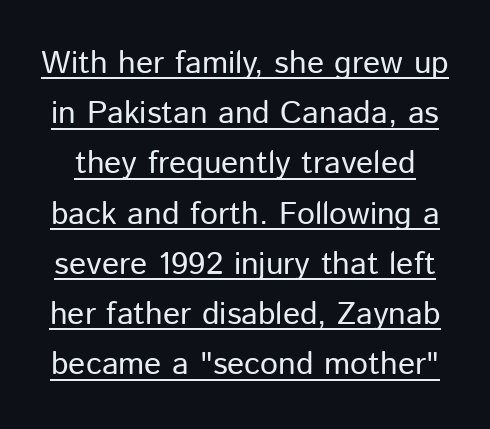
Do the letters lean? They stand straight. This rendering features underlined lettering. A typesetter would call this leading conventional body-copy spacing. Counters stay open thanks to moderate or lighter strokes. Looks like regular typesetting: each glyph gets only the width it needs.
